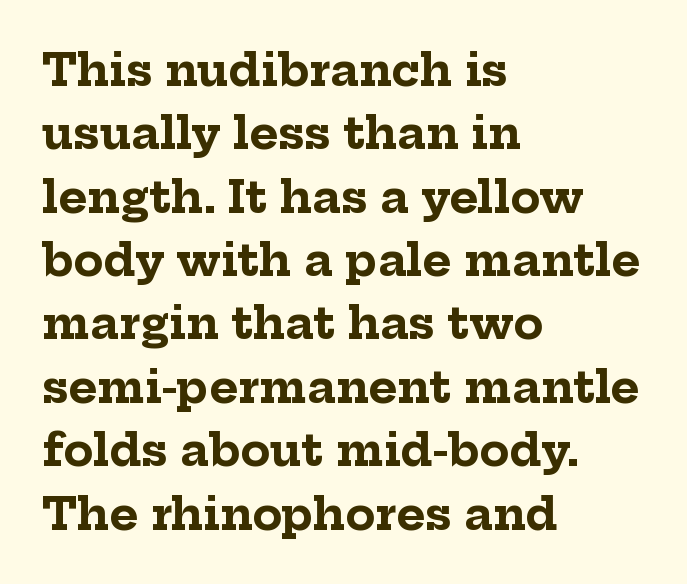
Q: Is the text bold? A: Yes.
Q: Is the text italic (slanted)? A: No, it is upright.
Q: Is the typeface a serif or a sans-serif typeface? A: Serif.
Q: Is the text underlined? A: No.
Q: How is the paragraph aligned? A: Left-aligned.
Q: Is the spacing between letters normal or unusually wide? A: Normal.
Q: Is the spacing between lines tight, normal or loose? A: Normal.
Q: Width (condensed, normal, or wide)? A: Normal.
Q: Stroke contrast? A: Low.
Q: x-height? A: Medium.
Q: Monospaced? A: No.
